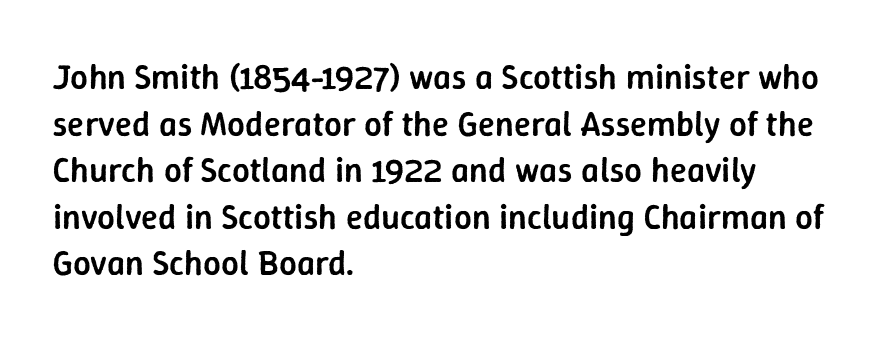
Q: Is the text bold? A: Semi-bold.
Q: Is the text italic (slanted)? A: No, it is upright.
Q: Is the typeface a serif or a sans-serif typeface? A: Sans-serif.
Q: Is the text underlined? A: No.
Q: How is the paragraph aligned? A: Left-aligned.
Q: Is the spacing between letters normal or unusually wide? A: Normal.
Q: Is the spacing between lines tight, normal or loose? A: Normal.
Q: Width (condensed, normal, or wide)? A: Normal.
Q: Stroke contrast? A: Low.
Q: x-height? A: Medium.
Q: Monospaced? A: No.
